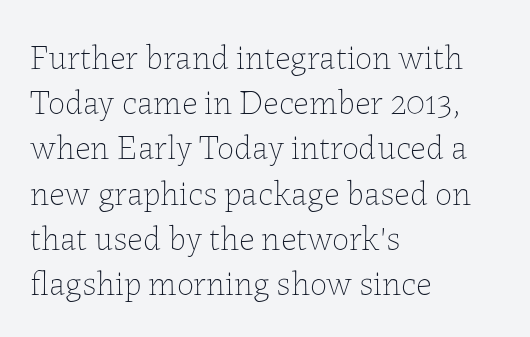
The line-height multiplier appears to be the usual default. Honestly, there is no underline to notice here at all. How are the letters spaced? Ordinarily, with no added tracking. Varying glyph widths throughout — classic text-font behaviour. Italic? Not at all — the glyphs are vertical.
